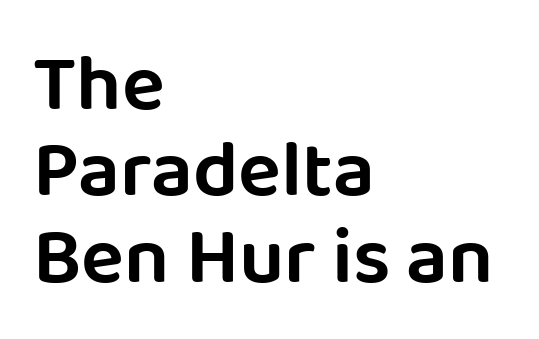
You could not count columns in this text — the font is proportionally spaced. How are the letters spaced? Ordinarily, with no added tracking. Every row of glyphs begins at an identical x-position on the left. Grotesque or geometric, the face here clearly has no serifs.
